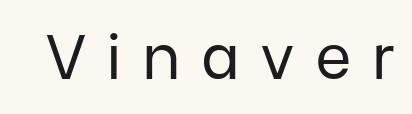
The image shows 63 px regular-weight sans-serif type, upright; set unusually wide letter spacing (+0.32 em), not underlined; low stroke contrast and a medium x-height.
